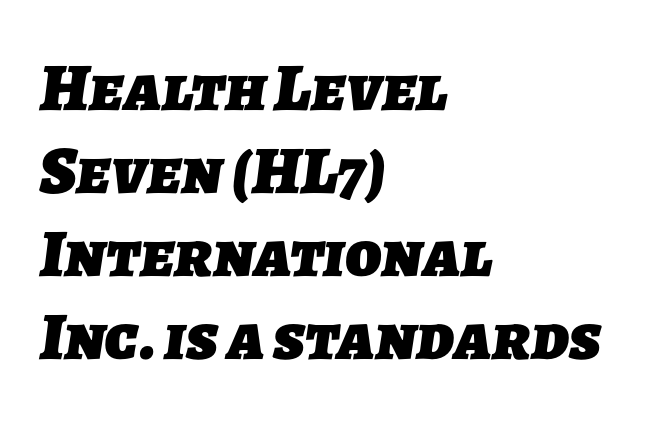
The image shows 68 px heavy sans-serif type; set left-aligned, line spacing 1.22x, normal letter spacing, not underlined; low stroke contrast and a medium x-height.
